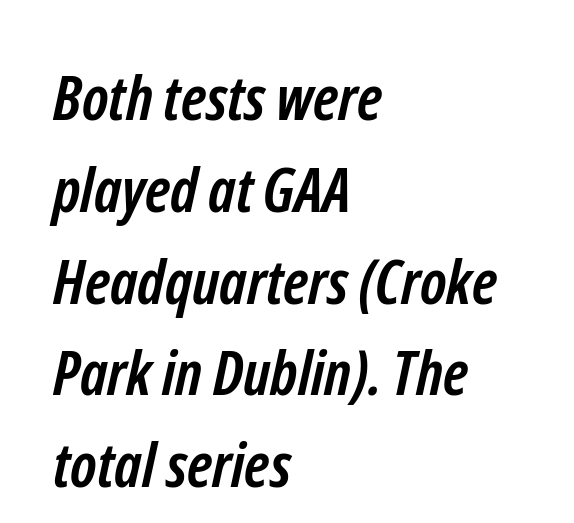
The image shows 62 px semibold, condensed sans-serif type; set left-aligned, normal line spacing (1.48x), normal letter spacing, not underlined; low stroke contrast and a medium x-height.
